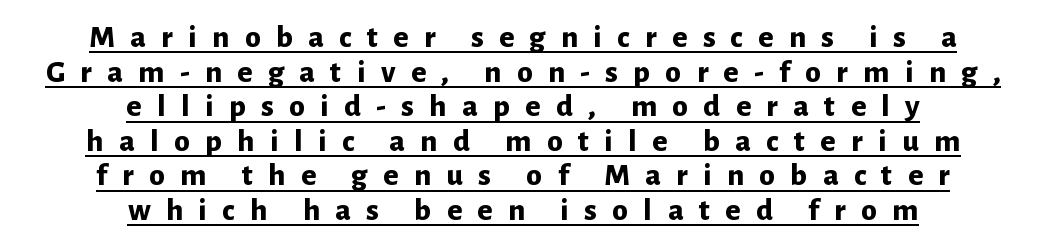
The image shows 32 px bold sans-serif type, upright; set centered, tight line spacing (1.08x), unusually wide letter spacing (+0.48 em), underlined; low stroke contrast and a medium x-height.
